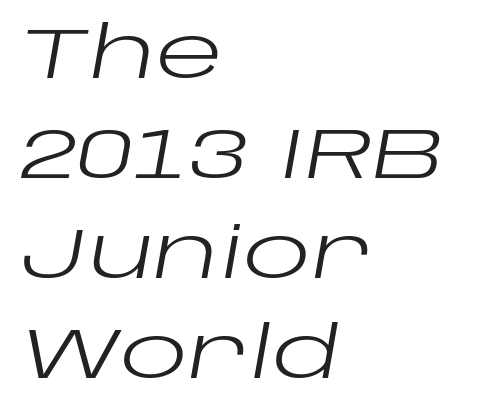
Q: Is the text bold? A: No.
Q: Is the text italic (slanted)? A: Yes, it leans right by about 10 degrees.
Q: Is the text underlined? A: No.
Q: How is the paragraph aligned? A: Left-aligned.
Q: Is the spacing between letters normal or unusually wide? A: Normal.
Q: Is the spacing between lines tight, normal or loose? A: Normal.
Q: Width (condensed, normal, or wide)? A: Wide.
Q: Stroke contrast? A: Low.
Q: x-height? A: Large.
Q: Monospaced? A: No.
